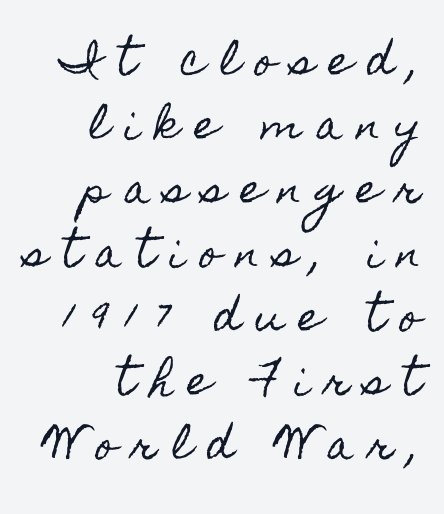
{"width": "condensed", "x_height": "small", "monospaced": "no", "underline": "no", "align": "right", "line_spacing": "normal", "line_spacing_ratio": 1.64, "letter_spacing": "wide", "letter_spacing_em": 0.39, "glyph_px": 39}
